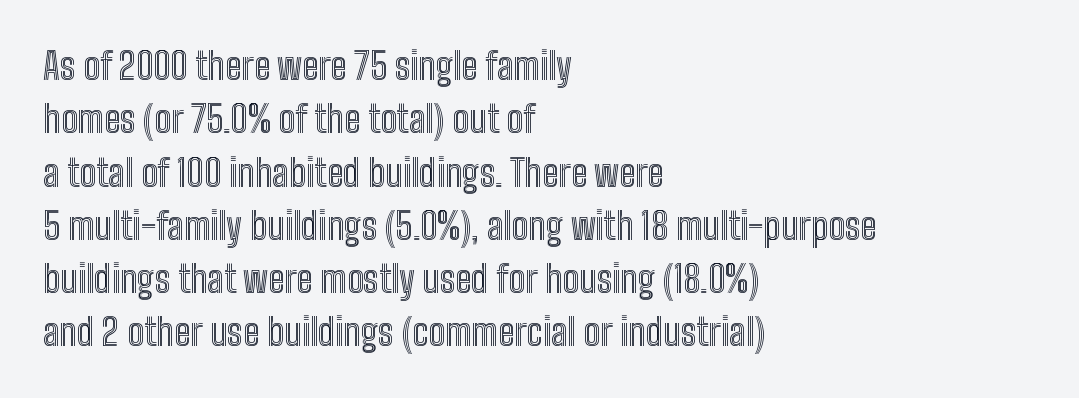
Q: Is the text italic (slanted)? A: No, it is upright.
Q: Is the text underlined? A: No.
Q: How is the paragraph aligned? A: Left-aligned.
Q: Is the spacing between letters normal or unusually wide? A: Normal.
Q: Is the spacing between lines tight, normal or loose? A: Normal.
Q: Width (condensed, normal, or wide)? A: Condensed.
Q: x-height? A: Medium.
Q: Monospaced? A: No.
